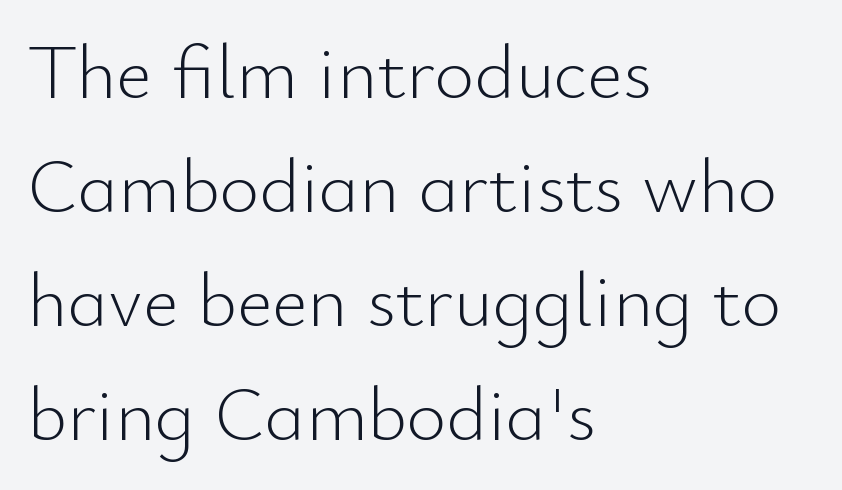
Short and long lines alike share a common starting point at left. The letterforms sit shoulder to shoulder at normal distance. A clean baseline with only descenders dipping below it. The vertical gap from one line to the next is medium. The letters look calm and open, with moderate or lighter stems.
